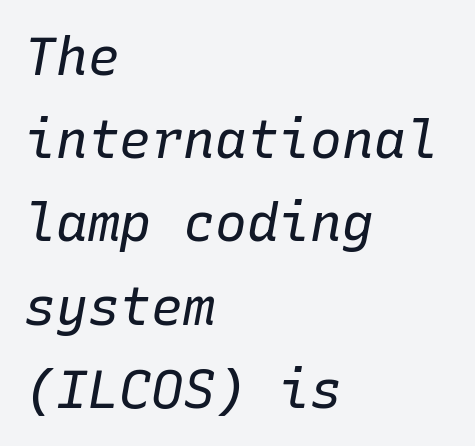
The image shows 53 px regular-weight type, italic (leaning right), monospaced; set left-aligned, normal line spacing (1.57x), normal letter spacing, not underlined; low stroke contrast and a medium x-height.
